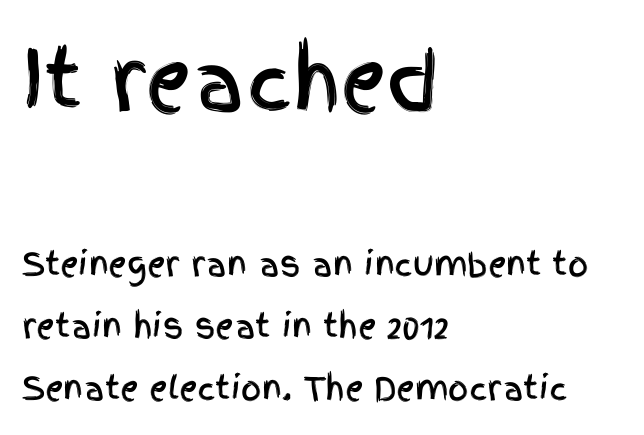
The image shows 80 px condensed sans-serif type, upright; set left-aligned, loose line spacing (1.93x), normal letter spacing, not underlined; the first (top) block is 2.5x larger; a large x-height.
